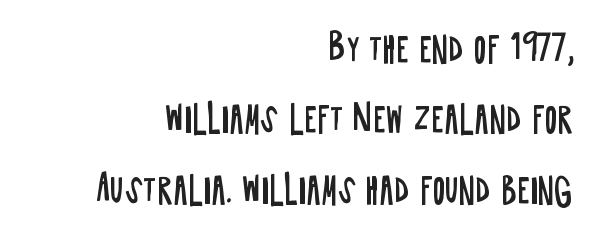
{"serif": "no", "italic": "no", "bold": "no", "weight": "regular", "width": "condensed", "stroke_contrast": "low", "x_height": "large", "monospaced": "no", "underline": "no", "align": "right", "line_spacing": "loose", "line_spacing_ratio": 2.07, "letter_spacing": "normal", "letter_spacing_em": 0.0, "glyph_px": 34}
